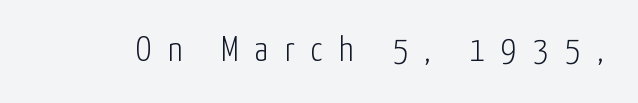
Q: Is the text bold? A: No.
Q: Is the text italic (slanted)? A: No, it is upright.
Q: Is the typeface a serif or a sans-serif typeface? A: Sans-serif.
Q: Is the text underlined? A: No.
Q: Is the spacing between letters normal or unusually wide? A: Unusually wide.
Q: Width (condensed, normal, or wide)? A: Condensed.
Q: Stroke contrast? A: Low.
Q: x-height? A: Medium.
Q: Monospaced? A: No.
